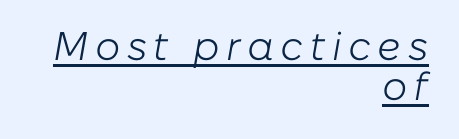
{"italic": "yes", "lean": "right", "slant_degrees": 10, "bold": "no", "weight": "light", "width": "normal", "stroke_contrast": "low", "x_height": "medium", "monospaced": "no", "underline": "yes", "align": "right", "line_spacing": "tight", "line_spacing_ratio": 1.0, "glyph_px": 40}
